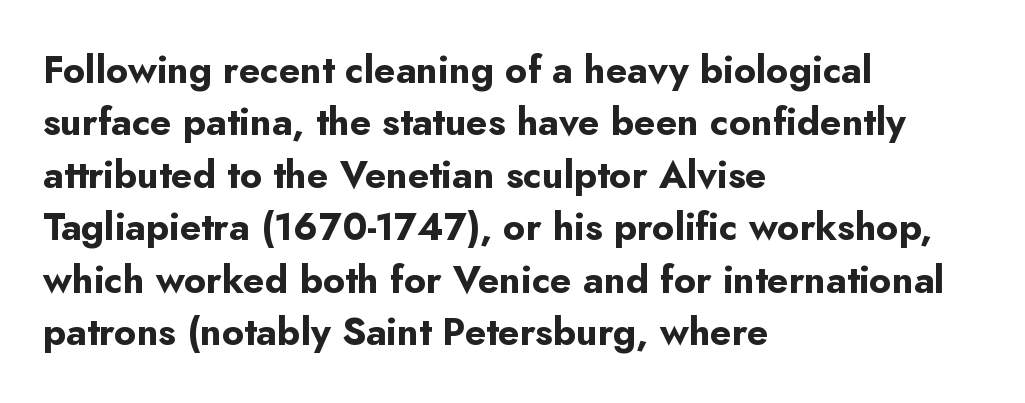
{"serif": "no", "italic": "no", "bold": "yes", "weight": "bold", "width": "normal", "stroke_contrast": "low", "x_height": "small", "monospaced": "no", "underline": "no", "align": "left", "line_spacing": "normal", "line_spacing_ratio": 1.38, "letter_spacing": "normal", "letter_spacing_em": 0.0, "glyph_px": 38}
